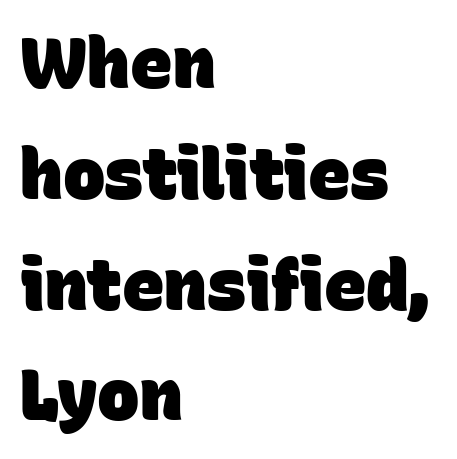
{"serif": "no", "bold": "yes", "weight": "heavy", "width": "normal", "stroke_contrast": "low", "x_height": "large", "monospaced": "no", "underline": "no", "align": "left", "line_spacing": "normal", "line_spacing_ratio": 1.56, "letter_spacing": "normal", "letter_spacing_em": 0.0, "glyph_px": 71}
